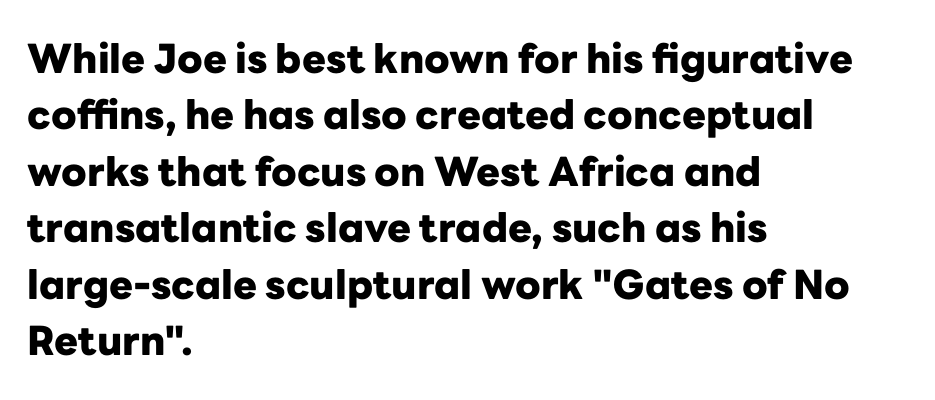
Q: Is the text bold? A: Yes.
Q: Is the text italic (slanted)? A: No, it is upright.
Q: Is the typeface a serif or a sans-serif typeface? A: Sans-serif.
Q: Is the text underlined? A: No.
Q: How is the paragraph aligned? A: Left-aligned.
Q: Is the spacing between letters normal or unusually wide? A: Normal.
Q: Is the spacing between lines tight, normal or loose? A: Normal.
Q: Width (condensed, normal, or wide)? A: Normal.
Q: Stroke contrast? A: Low.
Q: x-height? A: Medium.
Q: Monospaced? A: No.
